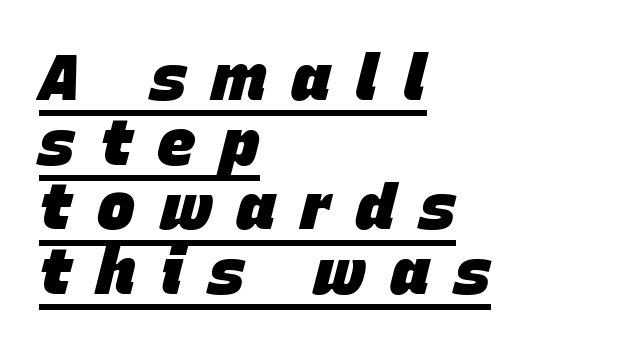
Is the type bold? Yes — the strokes are clearly thick and heavy. Leading is clearly below the norm, producing a dense column. A baseline rule has been typeset under these characters. Proportional: the letters do not fall into vertical columns. Designer's note — italics engaged.
